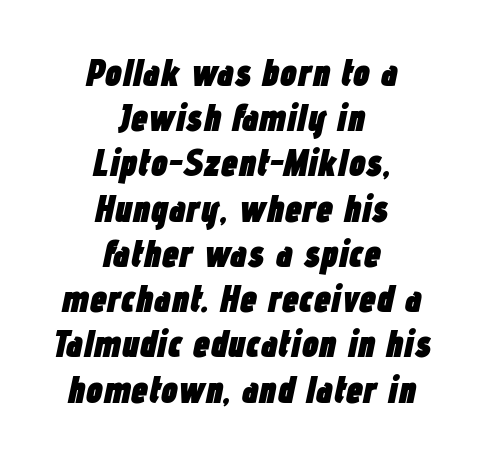
Plain, unruled lines of type. A centered setting, common on invitations and titles, is used for this passage. Between one letter and the next there's only the usual sliver of space. The face used here has a pronounced slope to its letters. Strong, thick strokes mark this as bold type. Is this a fixed-width face? No — the glyphs have proportional, varying widths.
